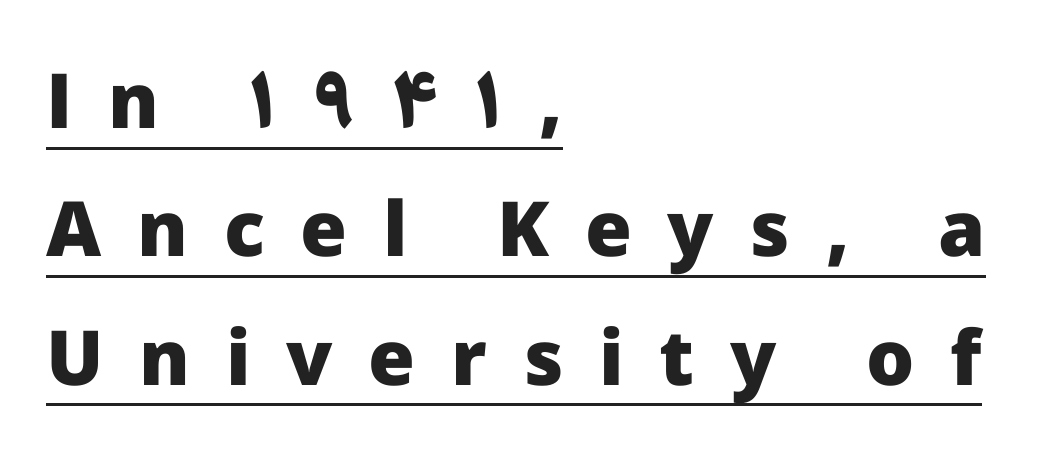
The image shows 76 px heavy sans-serif type, upright; set left-aligned, normal line spacing (1.69x), unusually wide letter spacing (+0.47 em), underlined; low stroke contrast and a medium x-height.
